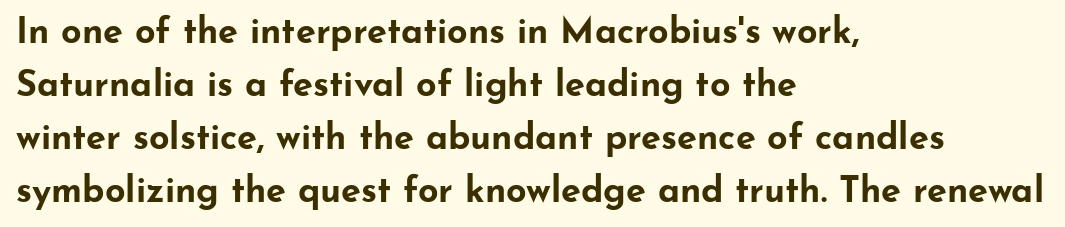
Spacing verdict: proportional, widths tailored to each character. Descenders hang freely into open space. In terms of letterspacing, this is plain default setting. Every stem runs plumb, perpendicular to the baseline. The block of text has a typical density, with ordinary space between rows. Chunky letters — that's bold for sure.
